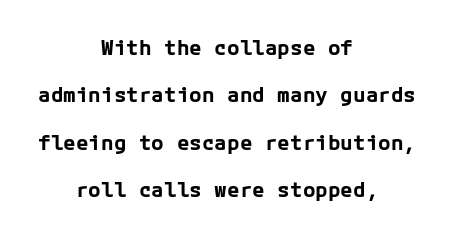
The image shows 21 px bold type, upright; set centered, loose line spacing (2.26x), normal letter spacing, not underlined.
